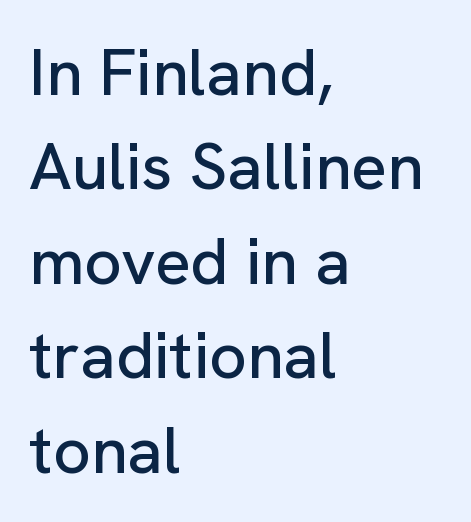
Q: Is the text italic (slanted)? A: No, it is upright.
Q: Is the typeface a serif or a sans-serif typeface? A: Sans-serif.
Q: Is the text underlined? A: No.
Q: How is the paragraph aligned? A: Left-aligned.
Q: Is the spacing between letters normal or unusually wide? A: Normal.
Q: Is the spacing between lines tight, normal or loose? A: Normal.
Q: Width (condensed, normal, or wide)? A: Normal.
Q: Stroke contrast? A: Low.
Q: x-height? A: Medium.
Q: Monospaced? A: No.
